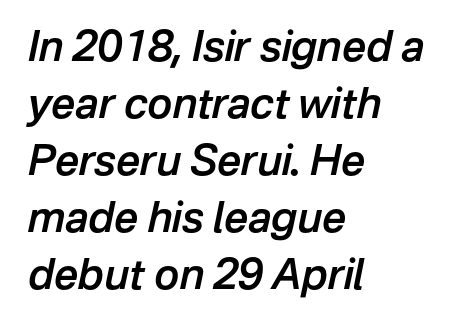
Think of a printed novel: that variable character pitch is what you see here. The letters sit at their default tracking, neither squeezed nor spread. The rows are spaced the way most documents space them. The letters are slanted; this is an italic face. The ragged edge is on the right, which tells us the setting is flush left. Honestly, there is no underline to notice here at all.
